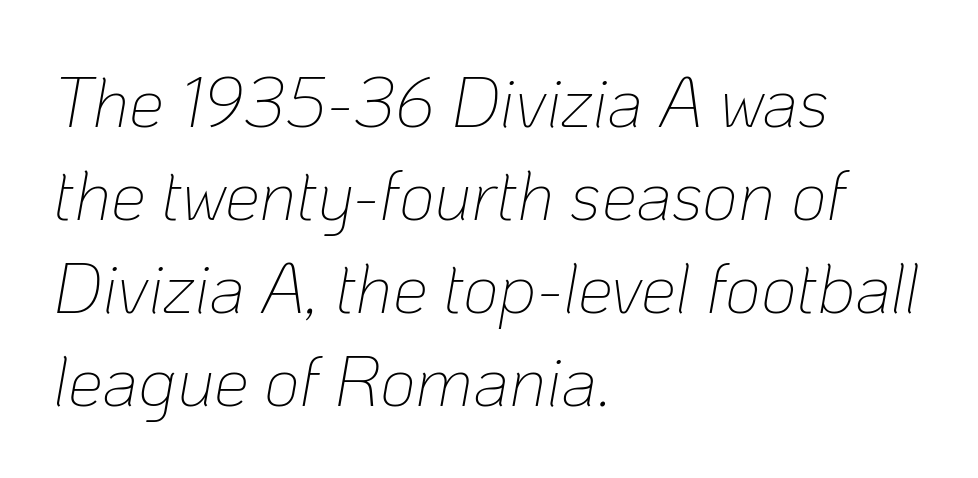
A clean baseline with only descenders dipping below it. Quick note: italic. The passage is arranged the way most books set body copy — flush left. The rows are spaced the way most documents space them. Tracking here is standard; glyphs follow each other at the usual distance.
